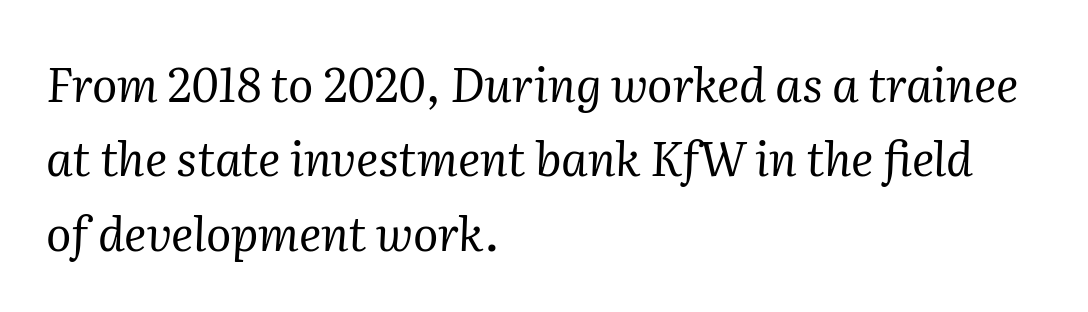
This block has exactly the height ordinary leading produces. Glance below the letters and you will spot only blank space. Letterform terminals end in serifs throughout the passage. The typeface has the unassuming heft of standard copy or less.
